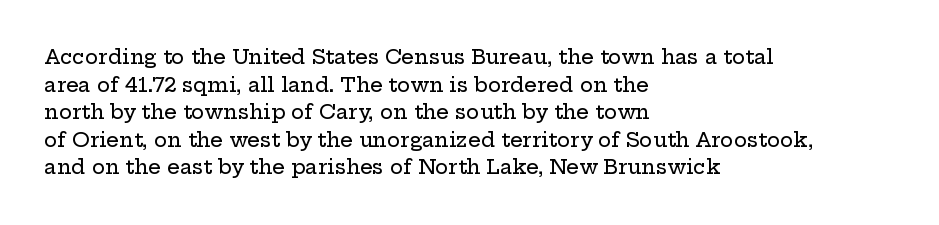
The image shows 20 px text type, upright; set left-aligned, normal line spacing (1.38x), normal letter spacing, not underlined.
